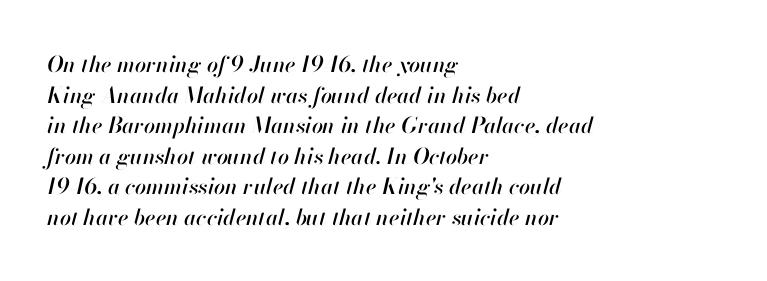
The image shows 22 px text type, italic (leaning right); set left-aligned, normal line spacing (1.39x), normal letter spacing, not underlined.
